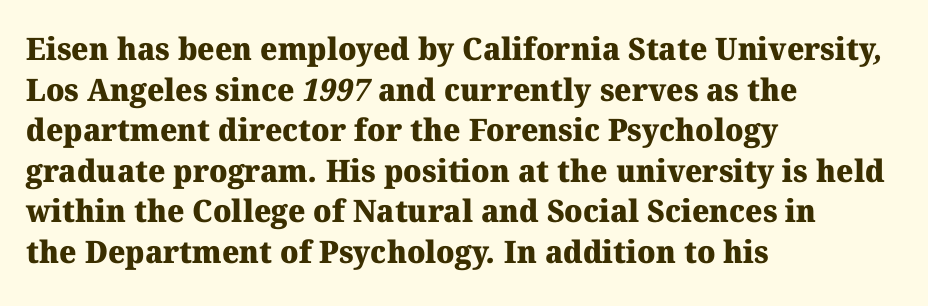
This sample has the flowing, uneven cadence of proportional lettering. The glyphs in this specimen are seriffed. The font is running at its bold setting. The specimen omits any rule beneath the text block's lines. Normally led — the rows are evenly, conventionally spaced. Does the copy run flush right? No — it runs flush left.
